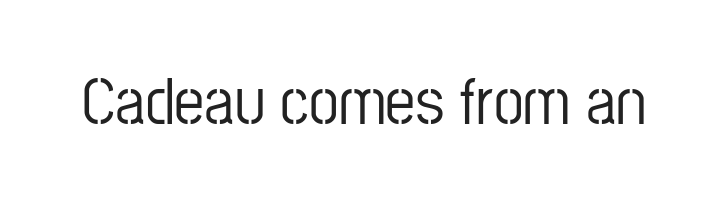
In terms of letterspacing, this is plain default setting. A typesetter would label this face a sans. These lines are rendered in a variable-pitch font. Rule under the text: the space is simply empty.
